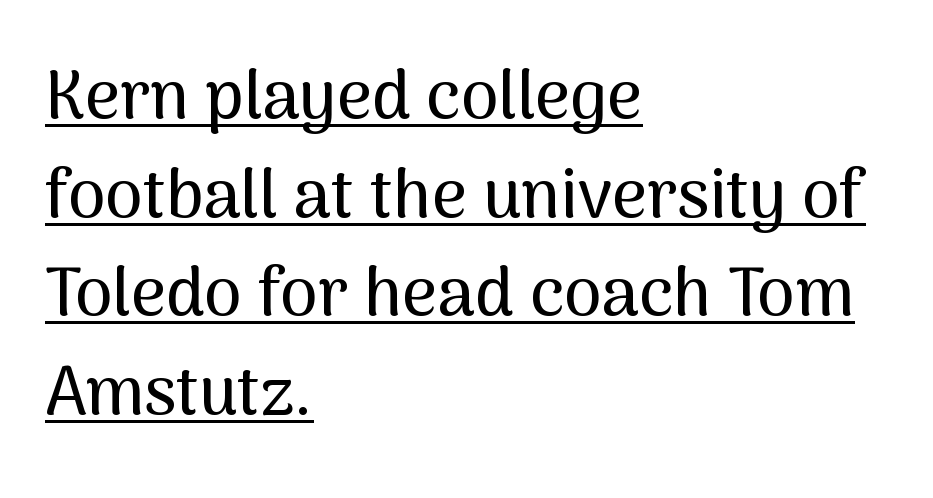
The glyphs in this specimen are sans serif. Spacing between characters is what you'd get straight out of the box. Caption: multi-line text, flush left, ragged right. You could not count columns in this text — the font is proportionally spaced. The rendered words wear a rule along their underside. Upright lettering throughout.
